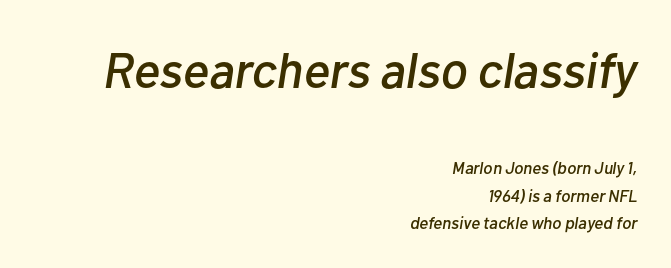
Whoever set this chose a conventional vertical rhythm. Looks like regular typesetting: each glyph gets only the width it needs. The specimen reads as italic at a glance. The words here are not underlined. Top chunk: large. Bottom chunk: small. The lines are quadded right.
